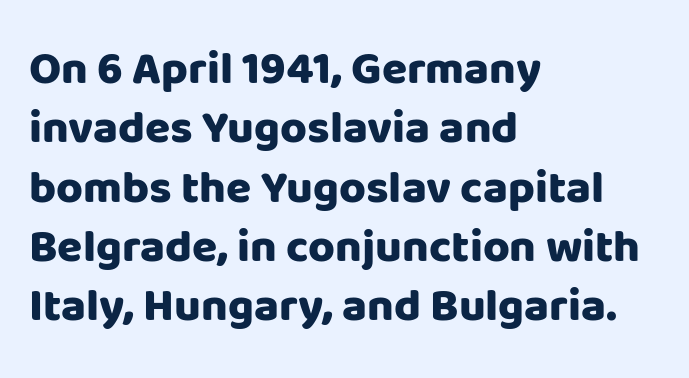
{"serif": "no", "italic": "no", "bold": "yes", "weight": "heavy", "width": "normal", "stroke_contrast": "low", "x_height": "large", "monospaced": "no", "underline": "no", "align": "left", "line_spacing": "normal", "line_spacing_ratio": 1.29, "letter_spacing": "normal", "letter_spacing_em": 0.0, "glyph_px": 46}
